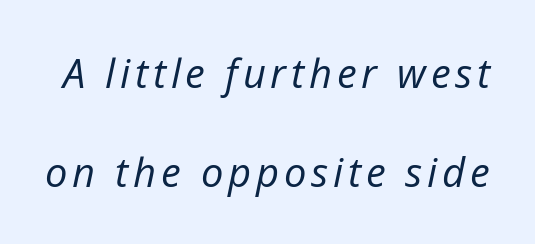
A clean baseline with only descenders dipping below it. The space between consecutive lines is lavish. This sample has the flowing, uneven cadence of proportional lettering. Is the stroke heavy? The answer is a plain regular-or-lighter.
